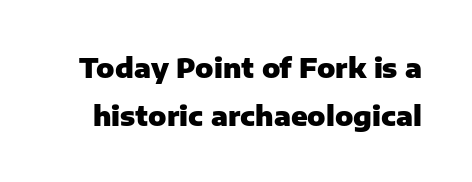
{"italic": "no", "bold": "yes", "underline": "no", "line_spacing_ratio": 1.77, "letter_spacing": "normal", "letter_spacing_em": 0.0, "glyph_px": 27}
